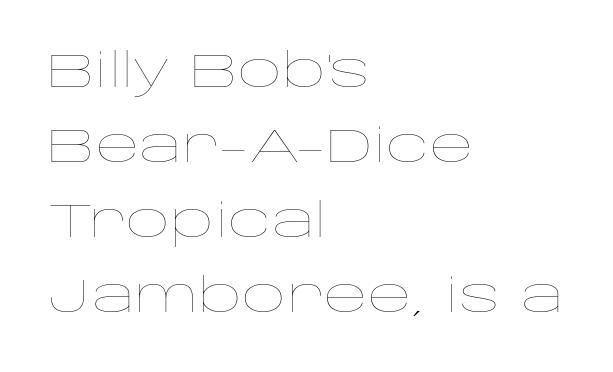
{"italic": "no", "bold": "no", "weight": "thin", "width": "wide", "stroke_contrast": "low", "x_height": "large", "monospaced": "no", "underline": "no", "align": "left", "line_spacing": "normal", "line_spacing_ratio": 1.56, "letter_spacing": "normal", "letter_spacing_em": 0.0, "glyph_px": 48}
